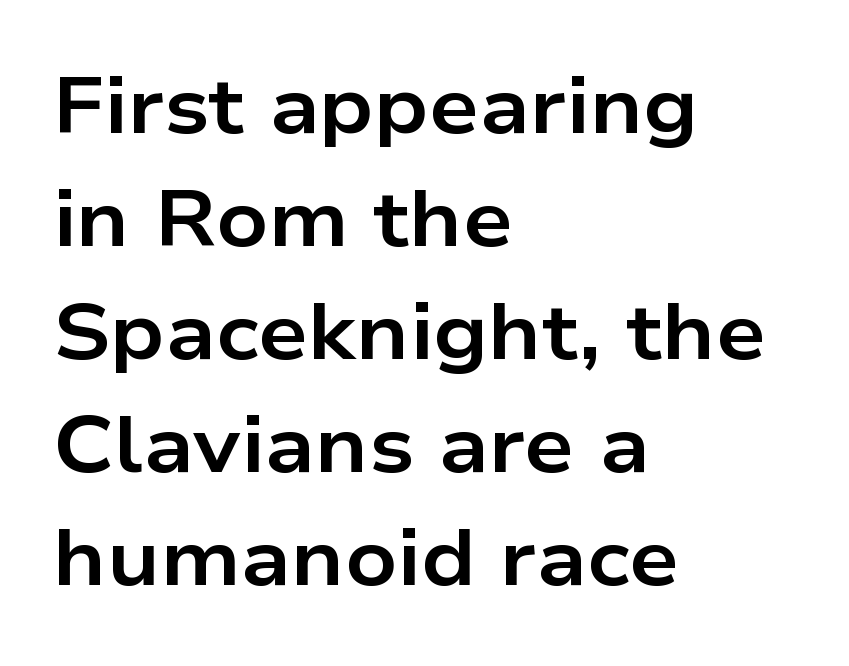
Q: Is the text bold? A: Yes.
Q: Is the text italic (slanted)? A: No, it is upright.
Q: Is the typeface a serif or a sans-serif typeface? A: Sans-serif.
Q: Is the text underlined? A: No.
Q: How is the paragraph aligned? A: Left-aligned.
Q: Is the spacing between letters normal or unusually wide? A: Normal.
Q: Is the spacing between lines tight, normal or loose? A: Normal.
Q: Width (condensed, normal, or wide)? A: Wide.
Q: Stroke contrast? A: Low.
Q: x-height? A: Medium.
Q: Monospaced? A: No.
